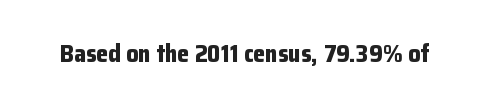
What stands out about the letter spacing? Nothing — it is the standard amount. Upright lettering throughout. Bold? Absolutely — the strokes are thick and heavy. The glyphs are unaccompanied by any horizontal stroke below them.
